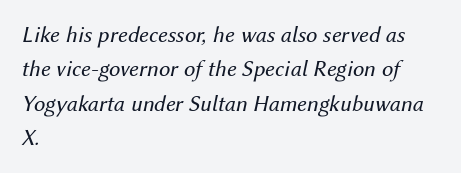
{"italic": "yes", "lean": "right", "slant_degrees": 12, "bold": "no", "underline": "no", "align": "left", "line_spacing": "normal", "line_spacing_ratio": 1.5, "letter_spacing": "normal", "letter_spacing_em": 0.0, "glyph_px": 23}
